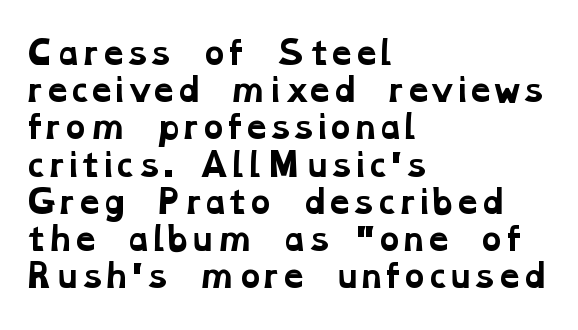
Q: Is the text bold? A: Yes.
Q: Is the typeface a serif or a sans-serif typeface? A: Serif.
Q: Is the text underlined? A: No.
Q: How is the paragraph aligned? A: Left-aligned.
Q: Is the spacing between letters normal or unusually wide? A: Normal.
Q: Width (condensed, normal, or wide)? A: Wide.
Q: Stroke contrast? A: Low.
Q: x-height? A: Medium.
Q: Monospaced? A: No.
